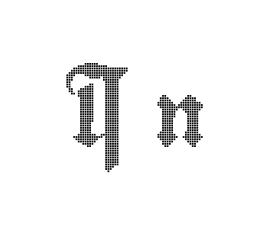
The specimen reads as upright at a glance. Characters follow at a spacing far wider than the type designer built in. The face used here is proportionally spaced, like ordinary book or web type. Honestly, there is no underline to notice here at all.
